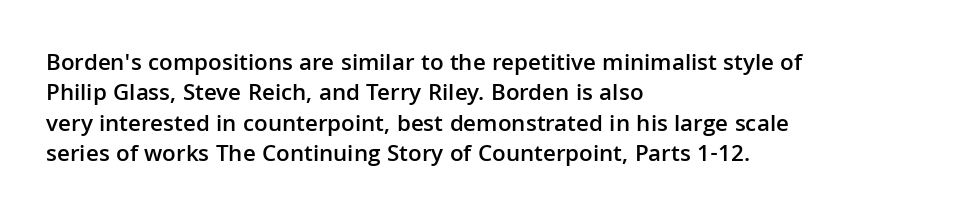
Q: Is the text bold? A: Semi-bold.
Q: Is the text italic (slanted)? A: No, it is upright.
Q: Is the text underlined? A: No.
Q: How is the paragraph aligned? A: Left-aligned.
Q: Is the spacing between letters normal or unusually wide? A: Normal.
Q: Is the spacing between lines tight, normal or loose? A: Normal.
